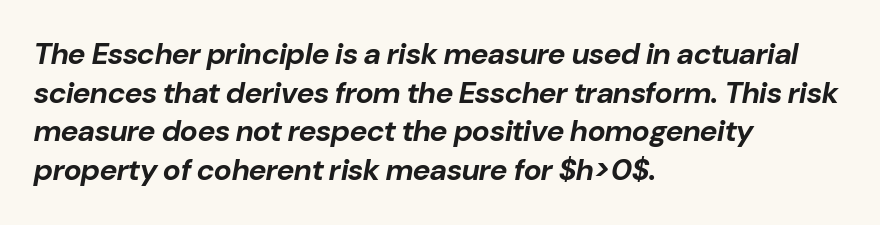
The image shows 30 px bold type, italic (leaning right); set left-aligned, normal line spacing (1.29x), normal letter spacing, not underlined; low stroke contrast and a medium x-height.
